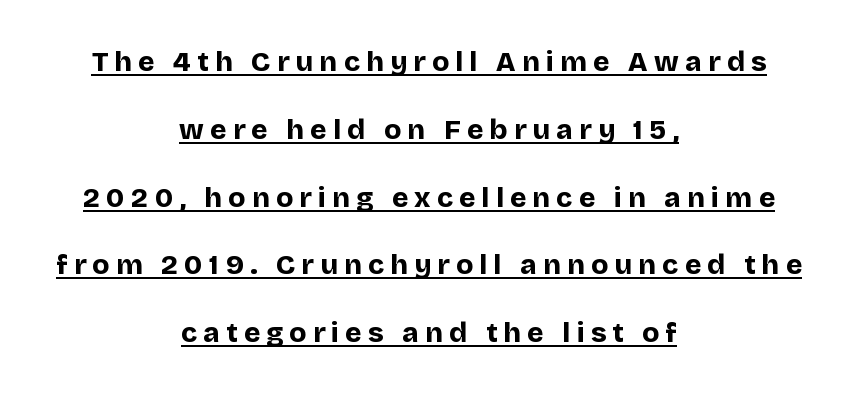
The image shows 28 px bold sans-serif type, upright; set centered, loose line spacing (2.42x), unusually wide letter spacing (+0.22 em), underlined; low stroke contrast and a large x-height.
